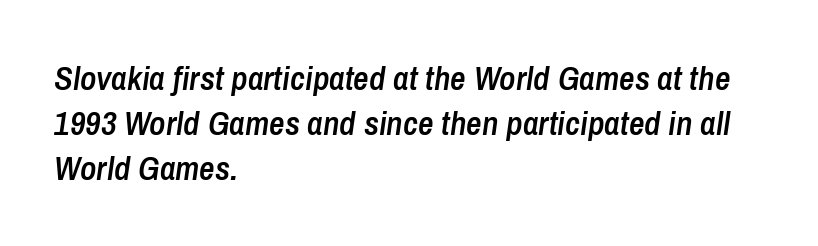
{"italic": "yes", "lean": "right", "slant_degrees": 8, "bold": "semi", "weight": "semibold", "width": "condensed", "stroke_contrast": "low", "x_height": "medium", "monospaced": "no", "underline": "no", "align": "left", "line_spacing": "normal", "line_spacing_ratio": 1.33, "letter_spacing": "normal", "letter_spacing_em": 0.0, "glyph_px": 34}
